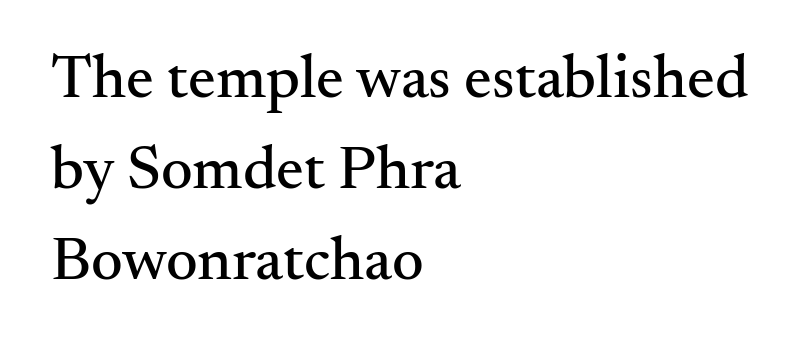
Do the letters lean? They stand straight. Characters follow at the spacing the type designer built in. The rendering shows small feet on the letterforms — a serif design. Caption: multi-line text, flush left, ragged right. The passage shown is typed in a proportional face where columns would drift. A bare baseline throughout the passage.
